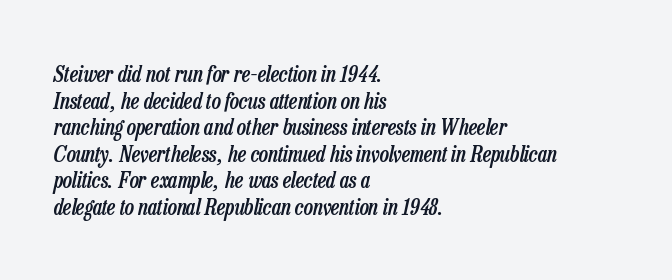
Q: Is the text bold? A: Semi-bold.
Q: Is the text italic (slanted)? A: Yes, it leans right by about 13 degrees.
Q: Is the text underlined? A: No.
Q: How is the paragraph aligned? A: Left-aligned.
Q: Is the spacing between letters normal or unusually wide? A: Normal.
